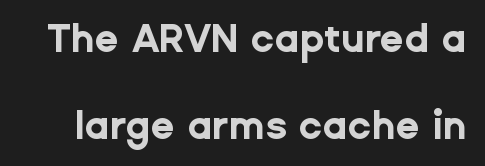
{"serif": "no", "italic": "no", "bold": "yes", "weight": "bold", "width": "normal", "stroke_contrast": "low", "x_height": "medium", "monospaced": "no", "underline": "no", "line_spacing": "loose", "line_spacing_ratio": 2.24, "letter_spacing": "normal", "letter_spacing_em": 0.0, "glyph_px": 39}
